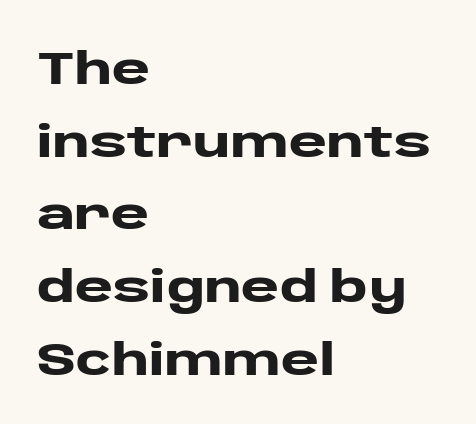
Q: Is the text bold? A: Yes.
Q: Is the text italic (slanted)? A: No, it is upright.
Q: Is the typeface a serif or a sans-serif typeface? A: Sans-serif.
Q: Is the text underlined? A: No.
Q: How is the paragraph aligned? A: Left-aligned.
Q: Is the spacing between letters normal or unusually wide? A: Normal.
Q: Is the spacing between lines tight, normal or loose? A: Normal.
Q: Width (condensed, normal, or wide)? A: Wide.
Q: Stroke contrast? A: Low.
Q: x-height? A: Large.
Q: Monospaced? A: No.
